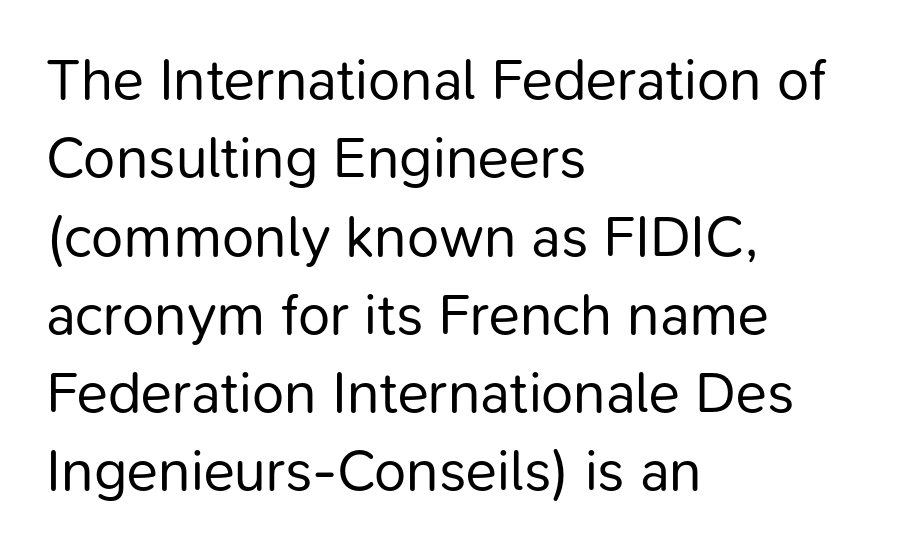
Every stem runs plumb, perpendicular to the baseline. The face used here is proportionally spaced, like ordinary book or web type. The lines sit at an ordinary, default distance from one another. The text block is weighted toward the left margin, trailing off unevenly rightward.
